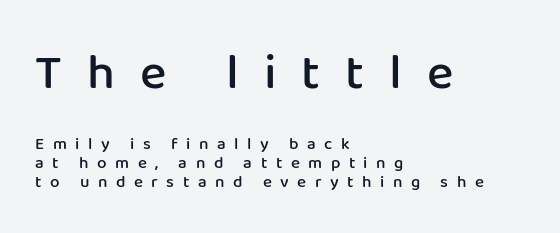
{"serif": "no", "italic": "no", "bold": "semi", "weight": "semibold", "width": "normal", "stroke_contrast": "low", "x_height": "medium", "monospaced": "no", "underline": "no", "align": "left", "line_spacing": "tight", "line_spacing_ratio": 1.12, "letter_spacing": "wide", "letter_spacing_em": 0.5, "larger_block": "first", "size_ratio": 2.94, "glyph_px": 50}
